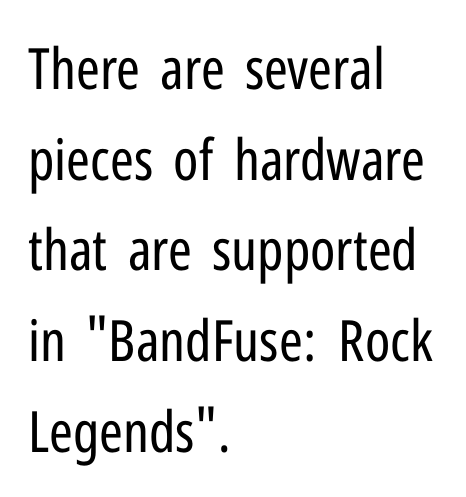
Q: Is the text bold? A: No.
Q: Is the text italic (slanted)? A: No, it is upright.
Q: Is the typeface a serif or a sans-serif typeface? A: Sans-serif.
Q: Is the text underlined? A: No.
Q: How is the paragraph aligned? A: Left-aligned.
Q: Is the spacing between letters normal or unusually wide? A: Normal.
Q: Is the spacing between lines tight, normal or loose? A: Normal.
Q: Width (condensed, normal, or wide)? A: Condensed.
Q: Stroke contrast? A: Low.
Q: x-height? A: Medium.
Q: Monospaced? A: No.
